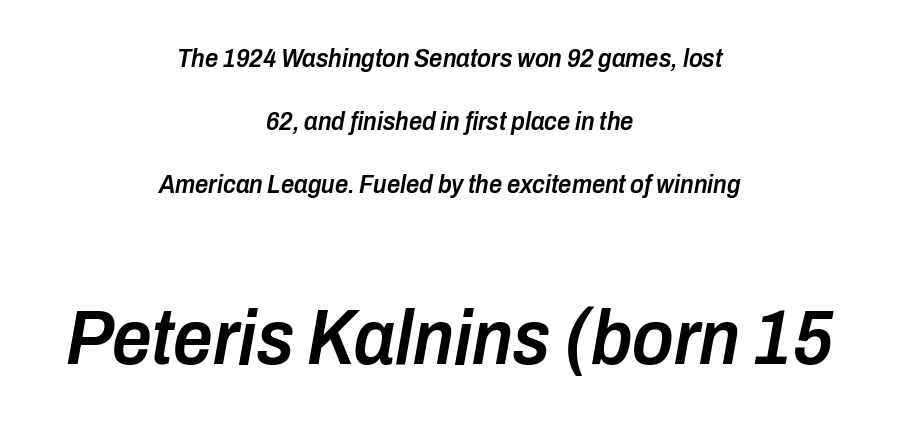
Q: Is the text bold? A: Semi-bold.
Q: Is the text italic (slanted)? A: Yes, it leans right by about 10 degrees.
Q: Is the text underlined? A: No.
Q: How is the paragraph aligned? A: Centered.
Q: Is the spacing between letters normal or unusually wide? A: Normal.
Q: Is the spacing between lines tight, normal or loose? A: Loose.
Q: Which block of text is set in a larger size, the first (top) or the second (bottom)? A: The second (bottom) one.
Q: Width (condensed, normal, or wide)? A: Condensed.
Q: Stroke contrast? A: Low.
Q: x-height? A: Medium.
Q: Monospaced? A: No.
